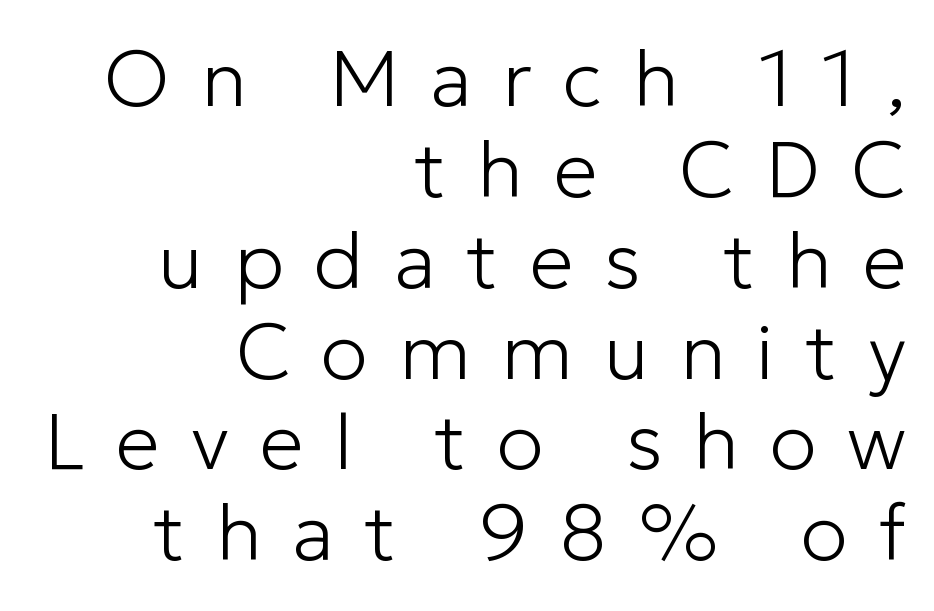
Every row of glyphs terminates at an identical x-position on the right. You could not count columns in this text — the font is proportionally spaced. This sample trades vertical openness for compactness between lines. Font category for this specimen: sans-serif. Stem width sits at or under what a default text font uses.
